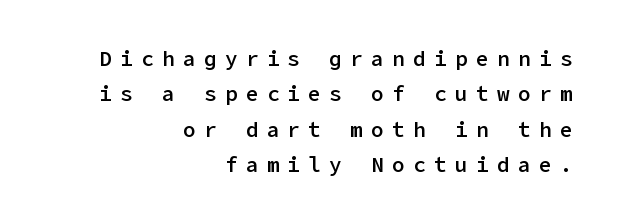
The space beneath each line is pristine and unruled. The paragraph shown leans on its right margin. Upright lettering throughout. Regular leading.
